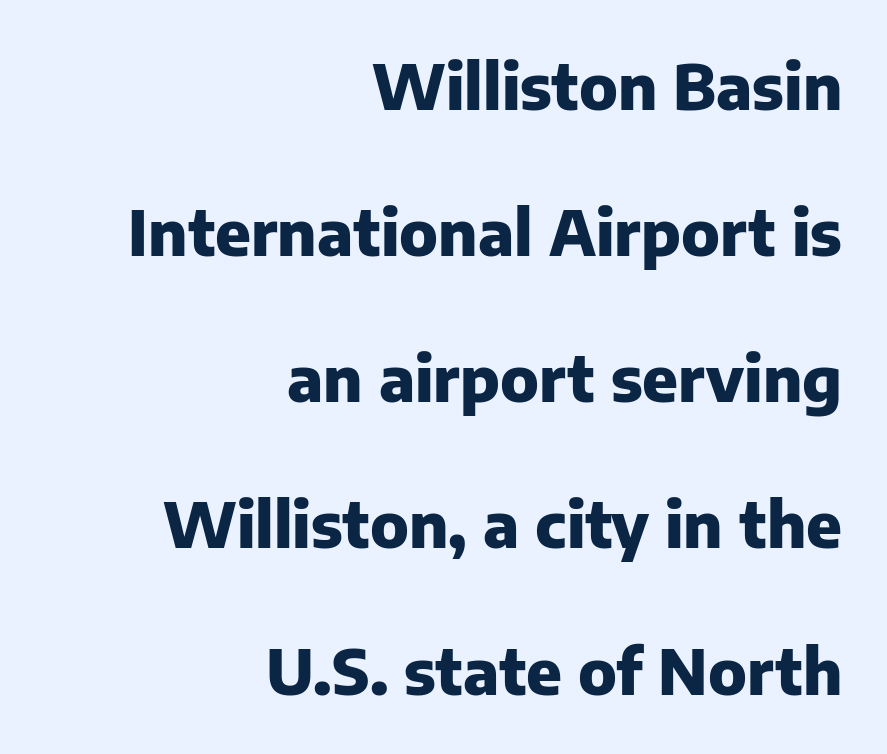
These lines are rendered in a variable-pitch font. This sample uses plain, unmodified letter spacing. Baseline-to-baseline distance is far greater than the letter height. Descender tails drop into unmarked territory.
